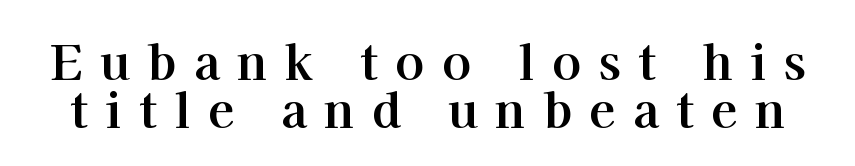
Q: Is the text bold? A: Yes.
Q: Is the text italic (slanted)? A: No, it is upright.
Q: Is the typeface a serif or a sans-serif typeface? A: Serif.
Q: Is the text underlined? A: No.
Q: Is the spacing between letters normal or unusually wide? A: Unusually wide.
Q: Is the spacing between lines tight, normal or loose? A: Tight.
Q: Width (condensed, normal, or wide)? A: Normal.
Q: Stroke contrast? A: High.
Q: x-height? A: Medium.
Q: Monospaced? A: No.
